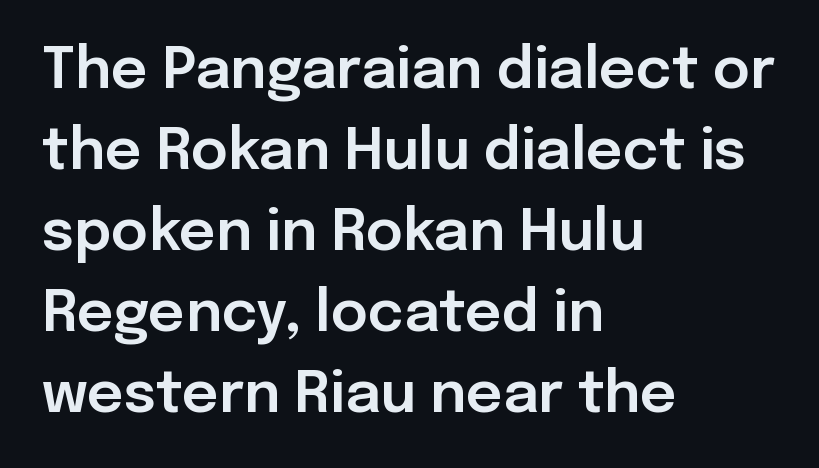
The image shows 57 px sans-serif type, upright; set left-aligned, normal line spacing (1.42x), normal letter spacing, not underlined; low stroke contrast and a medium x-height.
